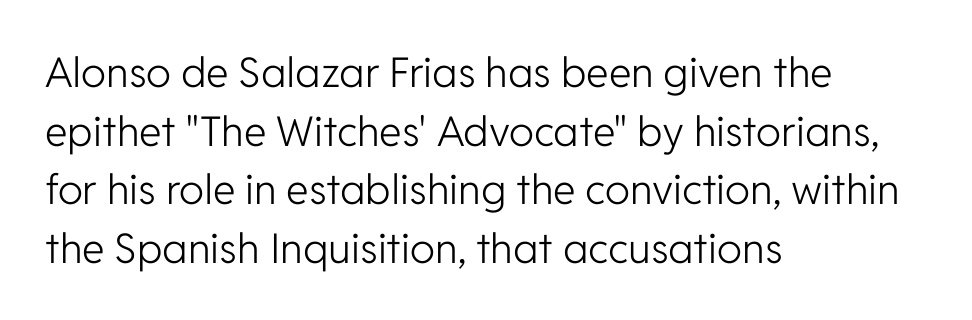
The image shows 41 px light sans-serif type, upright; set left-aligned, normal line spacing (1.43x), normal letter spacing, not underlined; low stroke contrast and a medium x-height.
